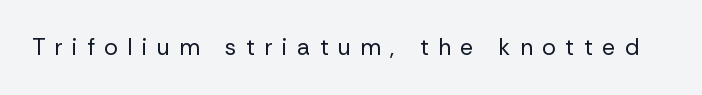
Q: Is the text bold? A: No.
Q: Is the text italic (slanted)? A: No, it is upright.
Q: Is the text underlined? A: No.
Q: Is the spacing between letters normal or unusually wide? A: Unusually wide.
